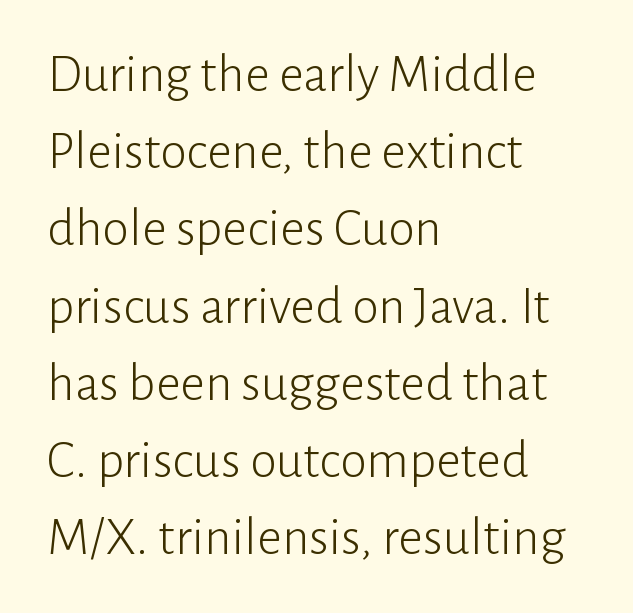
{"serif": "no", "italic": "no", "bold": "no", "weight": "light", "width": "normal", "stroke_contrast": "low", "x_height": "medium", "monospaced": "no", "underline": "no", "align": "left", "line_spacing": "normal", "line_spacing_ratio": 1.43, "letter_spacing": "normal", "letter_spacing_em": 0.0, "glyph_px": 54}
